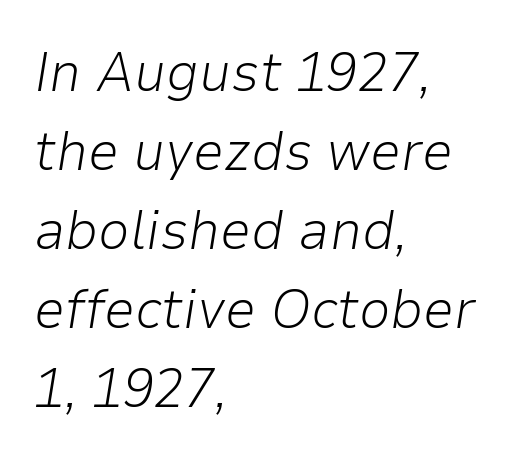
This block has exactly the height ordinary leading produces. The lettering tilts uniformly, giving the passage an italic look. Descender tails drop into unmarked territory. The ragged edge is on the right, which tells us the setting is flush left. Proportional: the letters do not fall into vertical columns. Vertical stems look standard width or narrower in stroke.
